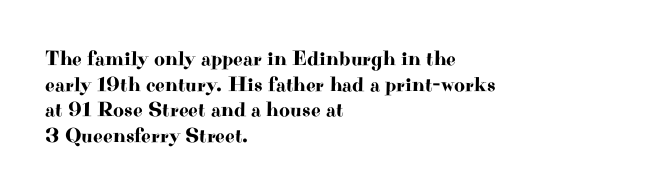
Q: Is the text italic (slanted)? A: No, it is upright.
Q: Is the text underlined? A: No.
Q: How is the paragraph aligned? A: Left-aligned.
Q: Is the spacing between letters normal or unusually wide? A: Normal.
